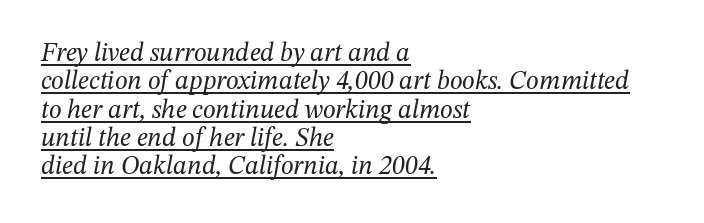
The image shows 26 px text type, italic (leaning right); set left-aligned, tight line spacing (1.09x), normal letter spacing, underlined.
